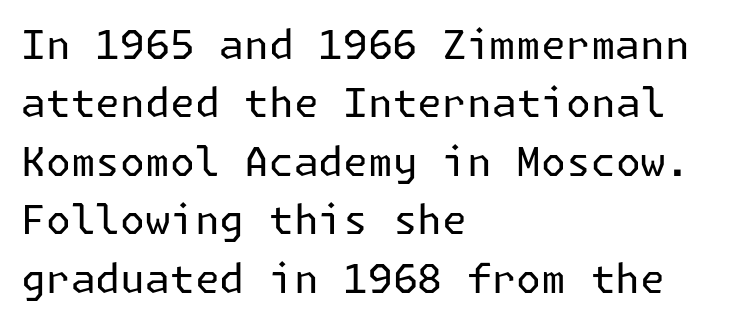
{"serif": "no", "italic": "no", "bold": "no", "weight": "regular", "width": "normal", "stroke_contrast": "low", "x_height": "medium", "underline": "no", "align": "left", "line_spacing": "normal", "line_spacing_ratio": 1.46, "letter_spacing": "normal", "letter_spacing_em": 0.0, "glyph_px": 40}
